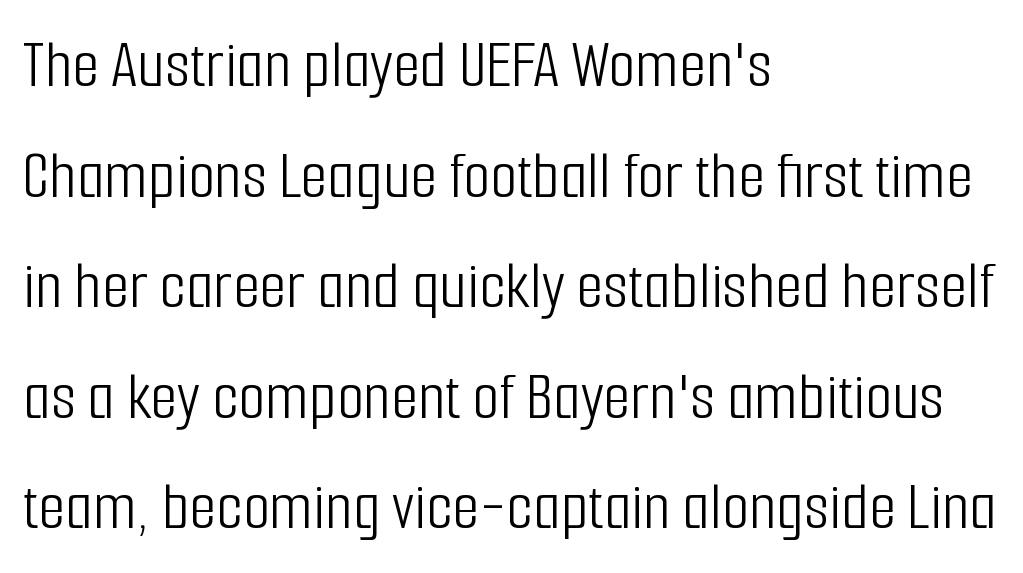
The image shows 70 px light, condensed sans-serif type, upright; set left-aligned, normal line spacing (1.58x), normal letter spacing, not underlined; low stroke contrast and a medium x-height.
